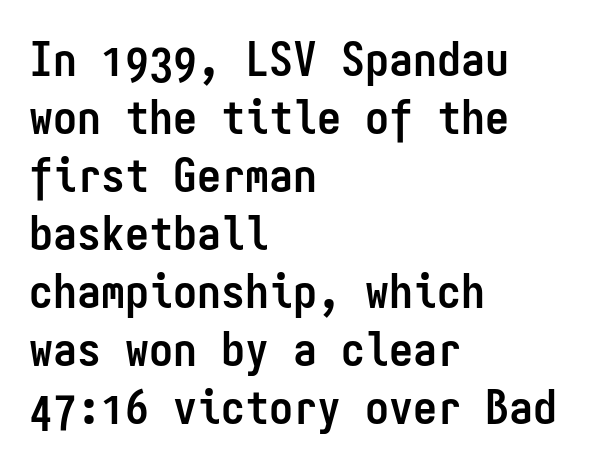
Q: Is the text bold? A: Yes.
Q: Is the text italic (slanted)? A: No, it is upright.
Q: Is the typeface a serif or a sans-serif typeface? A: Sans-serif.
Q: Is the text underlined? A: No.
Q: How is the paragraph aligned? A: Left-aligned.
Q: Is the spacing between letters normal or unusually wide? A: Normal.
Q: Width (condensed, normal, or wide)? A: Condensed.
Q: Stroke contrast? A: Low.
Q: x-height? A: Medium.
Q: Monospaced? A: Yes.
